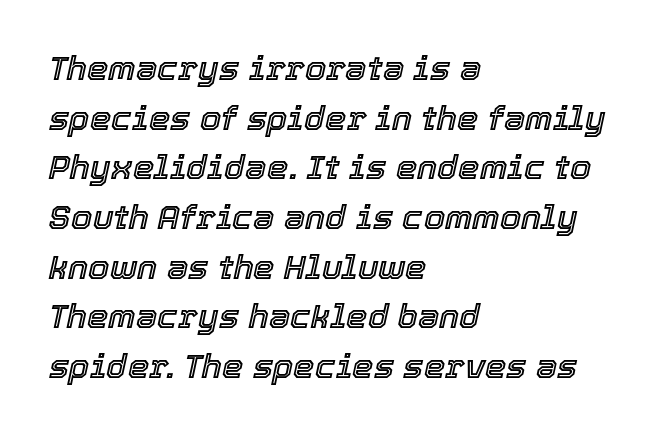
Q: Is the text italic (slanted)? A: Yes, it leans right by about 12 degrees.
Q: Is the text underlined? A: No.
Q: How is the paragraph aligned? A: Left-aligned.
Q: Is the spacing between letters normal or unusually wide? A: Normal.
Q: Is the spacing between lines tight, normal or loose? A: Normal.
Q: Width (condensed, normal, or wide)? A: Normal.
Q: x-height? A: Medium.
Q: Monospaced? A: No.
